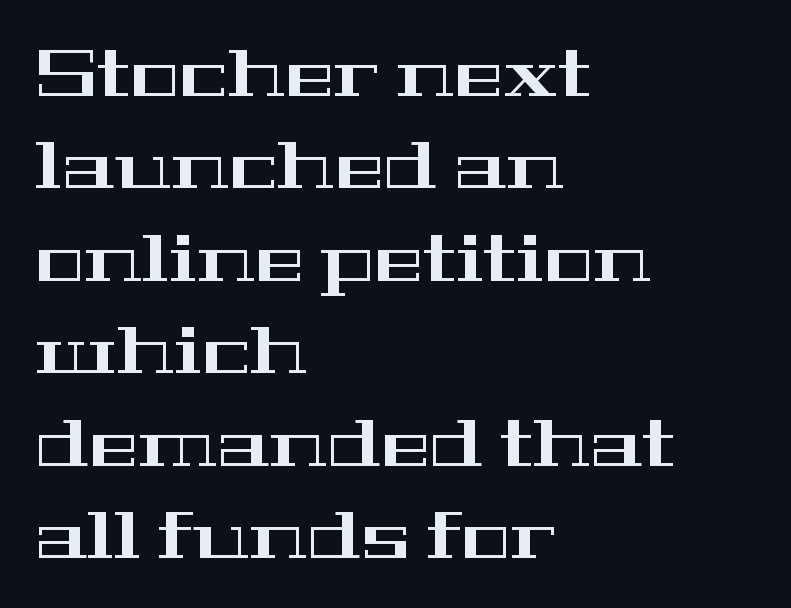
Does the lettering tilt? It doesn't — this is upright. What kind of face is this? One with serifs. Leading matches the norm, producing a regular column. Quick note: underline off. A classic flush-left, rag-right setting is used for this passage. This sample has the flowing, uneven cadence of proportional lettering.
